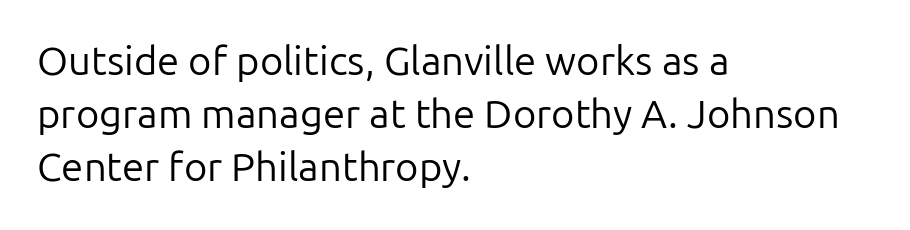
Q: Is the text bold? A: No.
Q: Is the text italic (slanted)? A: No, it is upright.
Q: Is the typeface a serif or a sans-serif typeface? A: Sans-serif.
Q: Is the text underlined? A: No.
Q: How is the paragraph aligned? A: Left-aligned.
Q: Is the spacing between letters normal or unusually wide? A: Normal.
Q: Is the spacing between lines tight, normal or loose? A: Normal.
Q: Width (condensed, normal, or wide)? A: Normal.
Q: Stroke contrast? A: Low.
Q: x-height? A: Medium.
Q: Monospaced? A: No.
